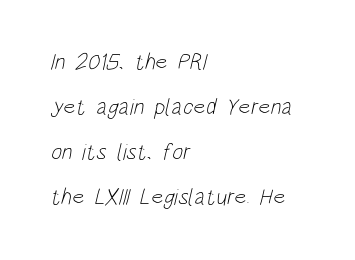
Q: Is the text bold? A: No.
Q: Is the text underlined? A: No.
Q: How is the paragraph aligned? A: Left-aligned.
Q: Is the spacing between letters normal or unusually wide? A: Normal.
Q: Is the spacing between lines tight, normal or loose? A: Loose.
